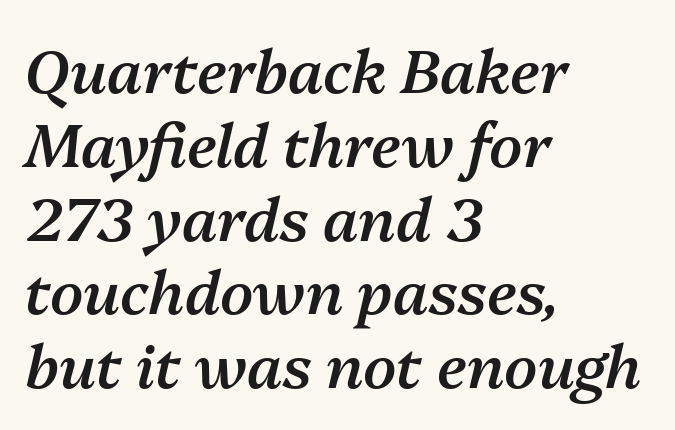
Q: Is the text bold? A: Semi-bold.
Q: Is the text italic (slanted)? A: Yes, it leans right by about 13 degrees.
Q: Is the text underlined? A: No.
Q: How is the paragraph aligned? A: Left-aligned.
Q: Is the spacing between letters normal or unusually wide? A: Normal.
Q: Width (condensed, normal, or wide)? A: Normal.
Q: Stroke contrast? A: Medium.
Q: x-height? A: Medium.
Q: Monospaced? A: No.
